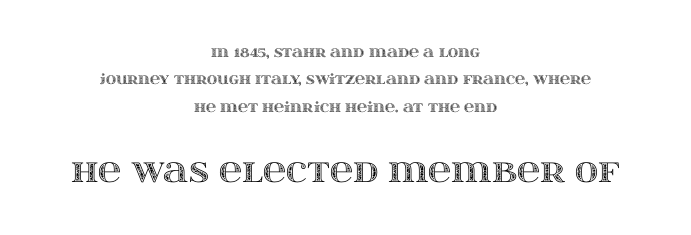
{"italic": "no", "width": "wide", "x_height": "large", "monospaced": "no", "underline": "no", "align": "center", "line_spacing": "loose", "line_spacing_ratio": 1.95, "letter_spacing": "normal", "letter_spacing_em": 0.0, "larger_block": "second", "size_ratio": 2.29, "glyph_px": 32}
